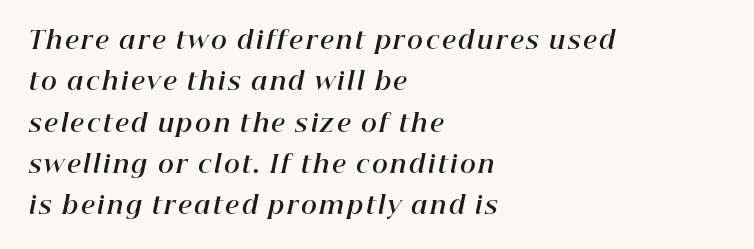
Q: Is the text bold? A: Yes.
Q: Is the text italic (slanted)? A: Yes, it leans right by about 12 degrees.
Q: Is the text underlined? A: No.
Q: How is the paragraph aligned? A: Left-aligned.
